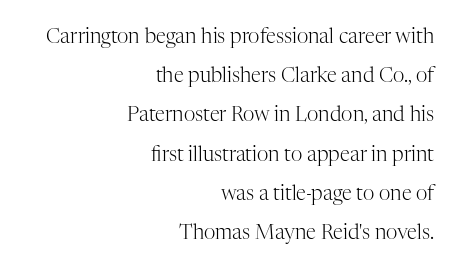
{"italic": "no", "bold": "no", "underline": "no", "align": "right", "line_spacing": "loose", "line_spacing_ratio": 1.96, "letter_spacing": "normal", "letter_spacing_em": 0.0, "glyph_px": 20}
